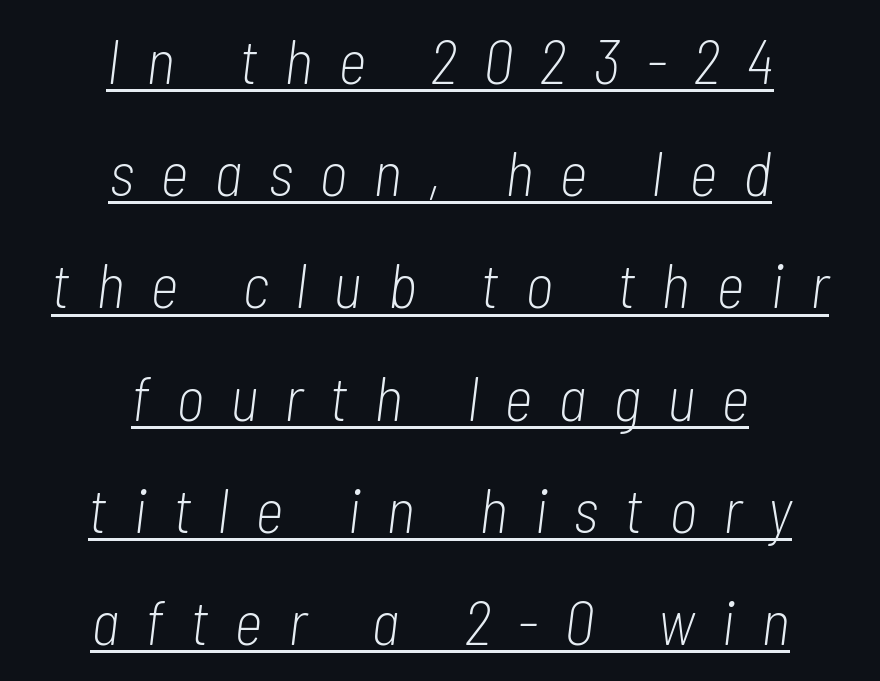
The image shows 62 px light, condensed type, italic (leaning right); set centered, line spacing 1.81x, unusually wide letter spacing (+0.42 em), underlined; low stroke contrast and a medium x-height.
